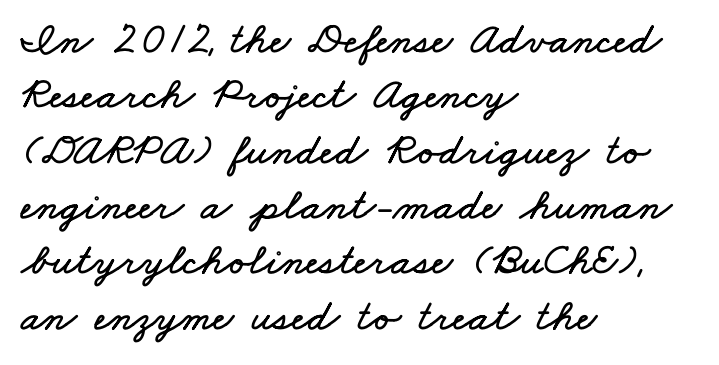
{"width": "wide", "stroke_contrast": "low", "x_height": "small", "monospaced": "no", "underline": "no", "align": "left", "line_spacing_ratio": 1.23, "letter_spacing": "normal", "letter_spacing_em": 0.0, "glyph_px": 45}
